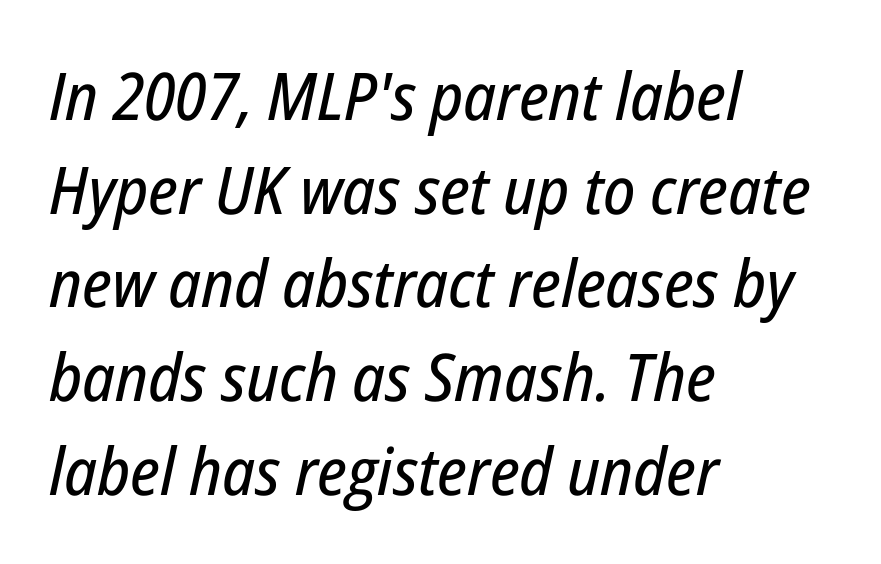
The image shows 66 px condensed type, italic (leaning right); set left-aligned, normal line spacing (1.42x), normal letter spacing, not underlined; low stroke contrast and a medium x-height.
